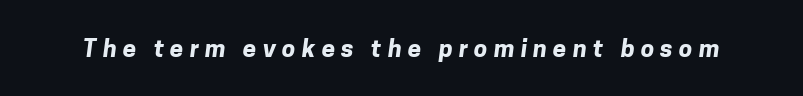
The image shows 24 px bold type; set unusually wide letter spacing (+0.26 em), not underlined.
